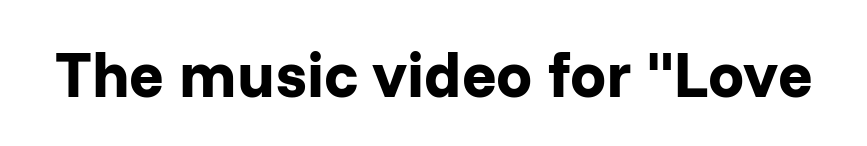
Is the letter spacing exaggerated? No — it looks like the ordinary default. Honestly, there is no underline to notice here at all. Is this a fixed-width face? No — the glyphs have proportional, varying widths. This sample uses a sans-serif face. Every character sits straight up, as roman type does.
